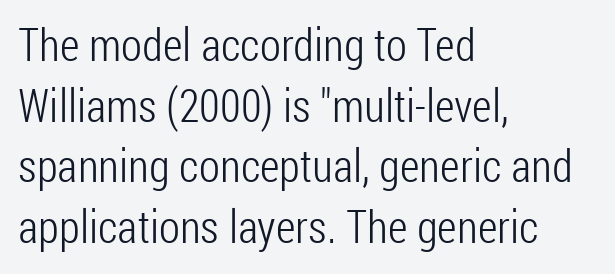
{"serif": "no", "italic": "no", "bold": "no", "weight": "light", "width": "condensed", "stroke_contrast": "low", "x_height": "medium", "monospaced": "no", "underline": "no", "align": "left", "line_spacing": "normal", "line_spacing_ratio": 1.32, "letter_spacing": "normal", "letter_spacing_em": 0.0, "glyph_px": 46}
